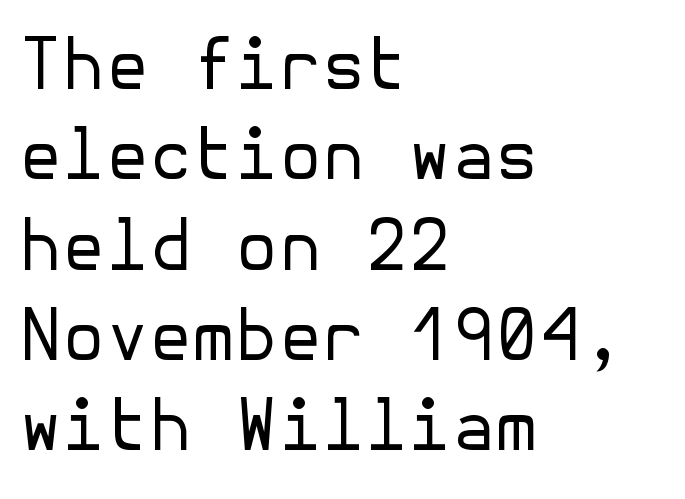
{"serif": "no", "italic": "no", "bold": "no", "weight": "regular", "width": "normal", "stroke_contrast": "low", "x_height": "medium", "underline": "no", "align": "left", "line_spacing": "normal", "line_spacing_ratio": 1.29, "letter_spacing": "normal", "letter_spacing_em": 0.0, "glyph_px": 70}
